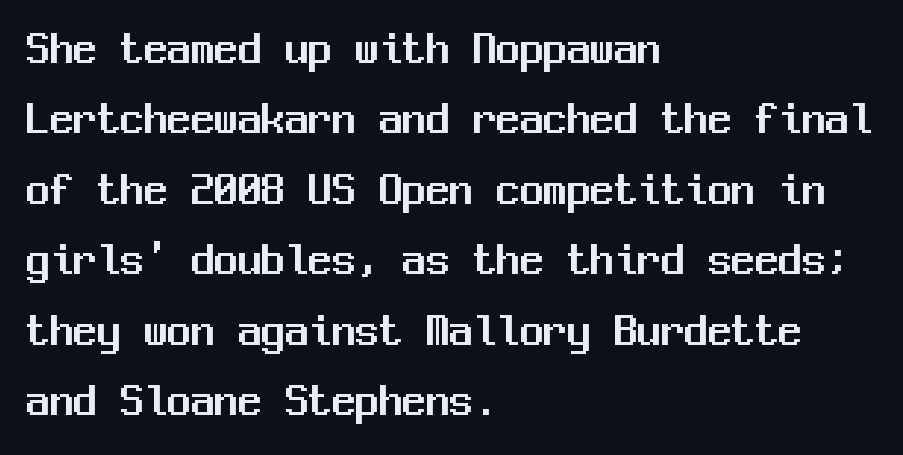
Q: Is the text italic (slanted)? A: No, it is upright.
Q: Is the typeface a serif or a sans-serif typeface? A: Sans-serif.
Q: Is the text underlined? A: No.
Q: How is the paragraph aligned? A: Left-aligned.
Q: Is the spacing between letters normal or unusually wide? A: Normal.
Q: Is the spacing between lines tight, normal or loose? A: Normal.
Q: Width (condensed, normal, or wide)? A: Normal.
Q: Stroke contrast? A: Medium.
Q: x-height? A: Medium.
Q: Monospaced? A: Yes.
